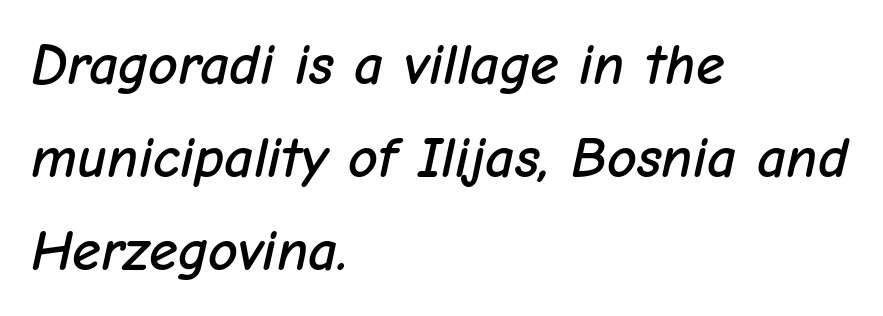
The image shows 58 px text type, italic (leaning right); set left-aligned, normal line spacing (1.6x), normal letter spacing, not underlined; low stroke contrast and a medium x-height.
